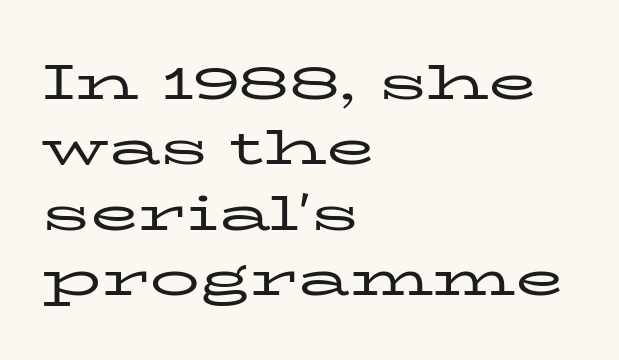
{"serif": "yes", "italic": "no", "bold": "no", "weight": "regular", "width": "wide", "stroke_contrast": "low", "x_height": "medium", "monospaced": "no", "underline": "no", "align": "left", "line_spacing": "normal", "line_spacing_ratio": 1.31, "letter_spacing": "normal", "letter_spacing_em": 0.0, "glyph_px": 50}
